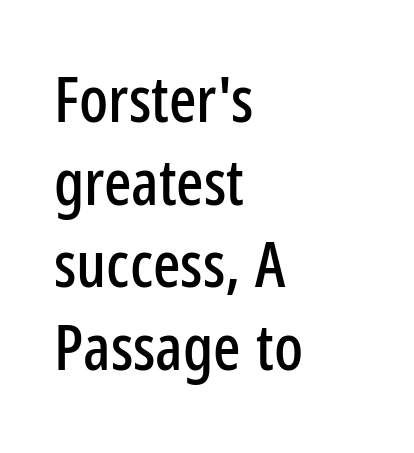
The image shows 64 px condensed sans-serif type, upright; set left-aligned, normal line spacing (1.29x), normal letter spacing, not underlined; low stroke contrast and a medium x-height.
